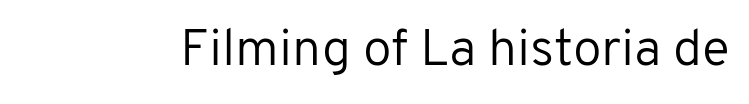
Ascenders rise straight up at ninety degrees. Check the space under the baseline: it is left empty. What stands out about the letter spacing? Nothing — it is the standard amount. The designer went with a sans here, leaving each stem footless.
